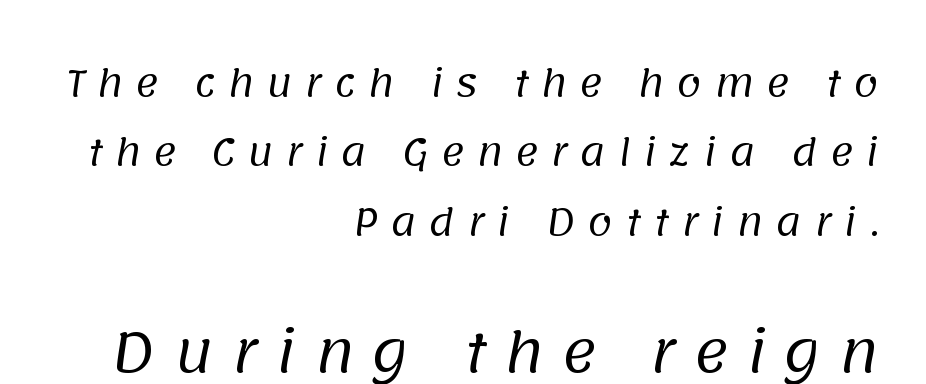
Here the glyphs are tracked loosely, breaking word shapes into spaced letters. The ragged edge is on the left, which tells us the setting is flush right. This sample uses a sans-serif face. These lines stand farther apart than default settings would place them. Descenders hang freely into open space.
